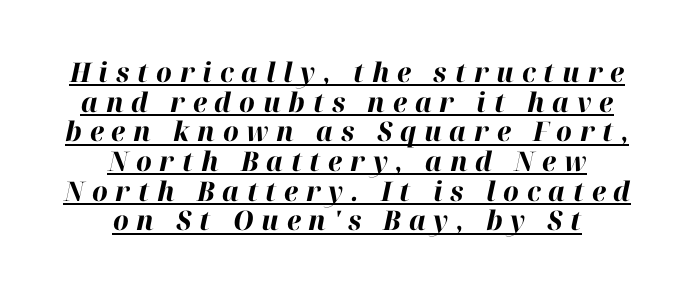
{"italic": "yes", "lean": "right", "slant_degrees": 12, "bold": "yes", "underline": "yes", "align": "center", "line_spacing": "tight", "line_spacing_ratio": 1.1, "letter_spacing": "wide", "letter_spacing_em": 0.29, "glyph_px": 27}
